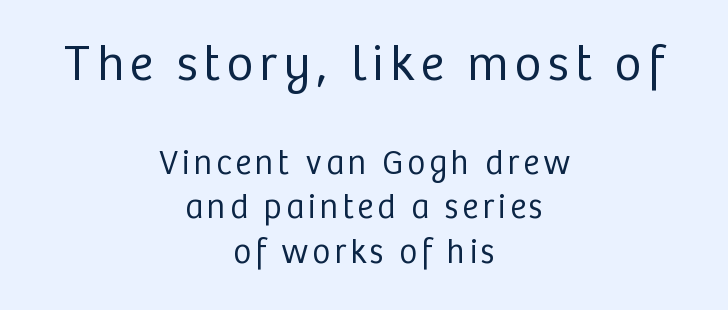
Q: Is the text bold? A: No.
Q: Is the text italic (slanted)? A: No, it is upright.
Q: Is the typeface a serif or a sans-serif typeface? A: Sans-serif.
Q: Is the text underlined? A: No.
Q: How is the paragraph aligned? A: Centered.
Q: Is the spacing between lines tight, normal or loose? A: Normal.
Q: Which block of text is set in a larger size, the first (top) or the second (bottom)? A: The first (top) one.
Q: Width (condensed, normal, or wide)? A: Normal.
Q: Stroke contrast? A: Low.
Q: x-height? A: Medium.
Q: Monospaced? A: No.
